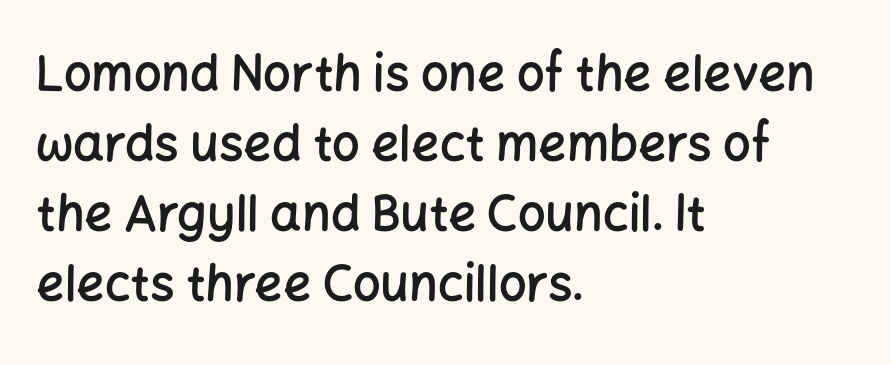
The face used here is rendered with its standard letterfit. Does the type have serifs? No, each stem ends abruptly. Each glyph is drawn with semibold strokes, heavier than normal yet not fully bold. The typography opts for an upright posture over an oblique one. The setting favours the left margin, as ordinary paragraphs usually do.
